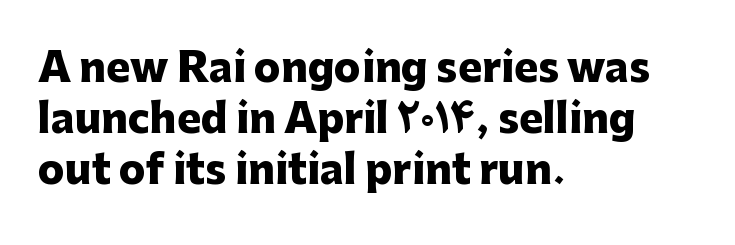
{"serif": "no", "italic": "no", "bold": "yes", "weight": "heavy", "width": "normal", "stroke_contrast": "low", "x_height": "medium", "monospaced": "no", "underline": "no", "align": "left", "line_spacing": "normal", "line_spacing_ratio": 1.27, "letter_spacing": "normal", "letter_spacing_em": 0.0, "glyph_px": 40}
